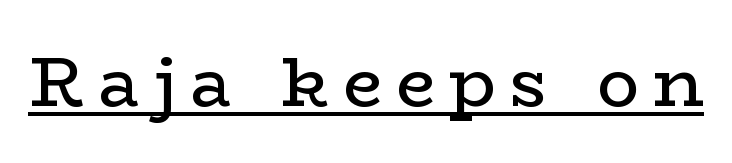
The image shows 70 px regular-weight, wide serif type, upright; set unusually wide letter spacing (+0.2 em), underlined; low stroke contrast and a medium x-height.
